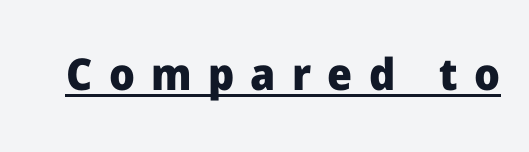
{"serif": "no", "italic": "no", "bold": "yes", "weight": "heavy", "width": "normal", "stroke_contrast": "low", "x_height": "medium", "monospaced": "no", "underline": "yes", "letter_spacing": "wide", "letter_spacing_em": 0.37, "glyph_px": 44}
